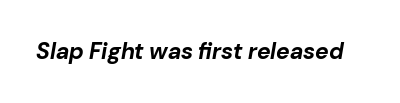
{"italic": "yes", "lean": "right", "slant_degrees": 10, "bold": "yes", "underline": "no", "letter_spacing": "normal", "letter_spacing_em": 0.0, "glyph_px": 23}
